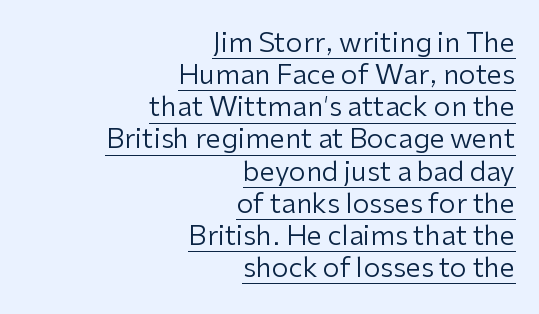
{"italic": "no", "bold": "no", "underline": "yes", "align": "right", "line_spacing_ratio": 1.19, "letter_spacing": "normal", "letter_spacing_em": 0.0, "glyph_px": 27}
